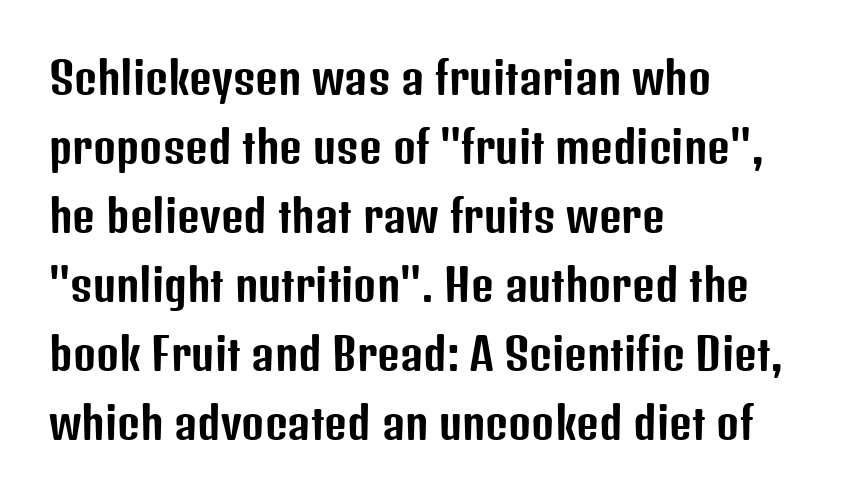
{"serif": "no", "italic": "no", "width": "condensed", "stroke_contrast": "low", "x_height": "medium", "monospaced": "no", "underline": "no", "align": "left", "line_spacing": "normal", "line_spacing_ratio": 1.57, "letter_spacing": "normal", "letter_spacing_em": 0.0, "glyph_px": 44}
